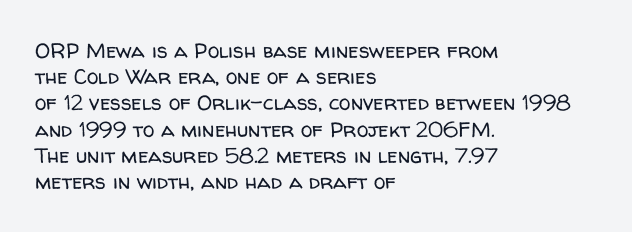
The image shows 21 px text type, upright; set left-aligned, normal line spacing (1.25x), normal letter spacing, not underlined.
